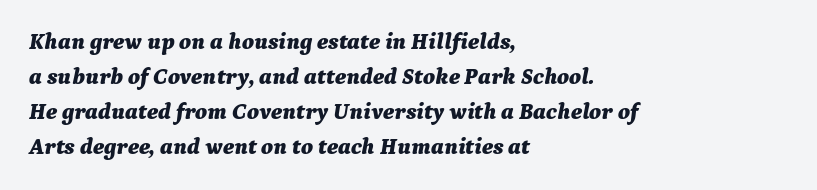
{"italic": "yes", "lean": "right", "slant_degrees": 9, "bold": "yes", "underline": "no", "align": "left", "line_spacing": "normal", "line_spacing_ratio": 1.52, "letter_spacing": "normal", "letter_spacing_em": 0.0, "glyph_px": 23}
